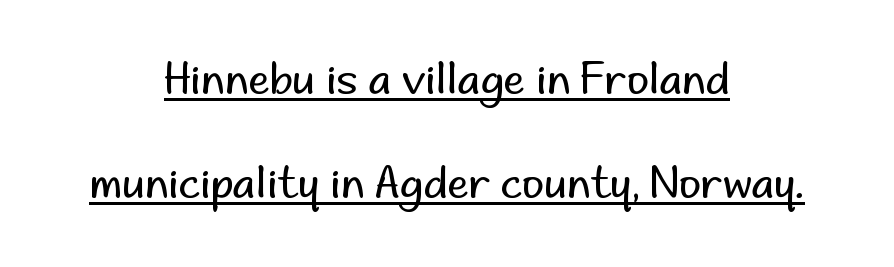
{"serif": "no", "italic": "no", "bold": "no", "weight": "regular", "width": "normal", "stroke_contrast": "low", "x_height": "small", "monospaced": "no", "underline": "yes", "align": "center", "line_spacing": "loose", "line_spacing_ratio": 2.42, "letter_spacing": "normal", "letter_spacing_em": 0.0, "glyph_px": 43}
